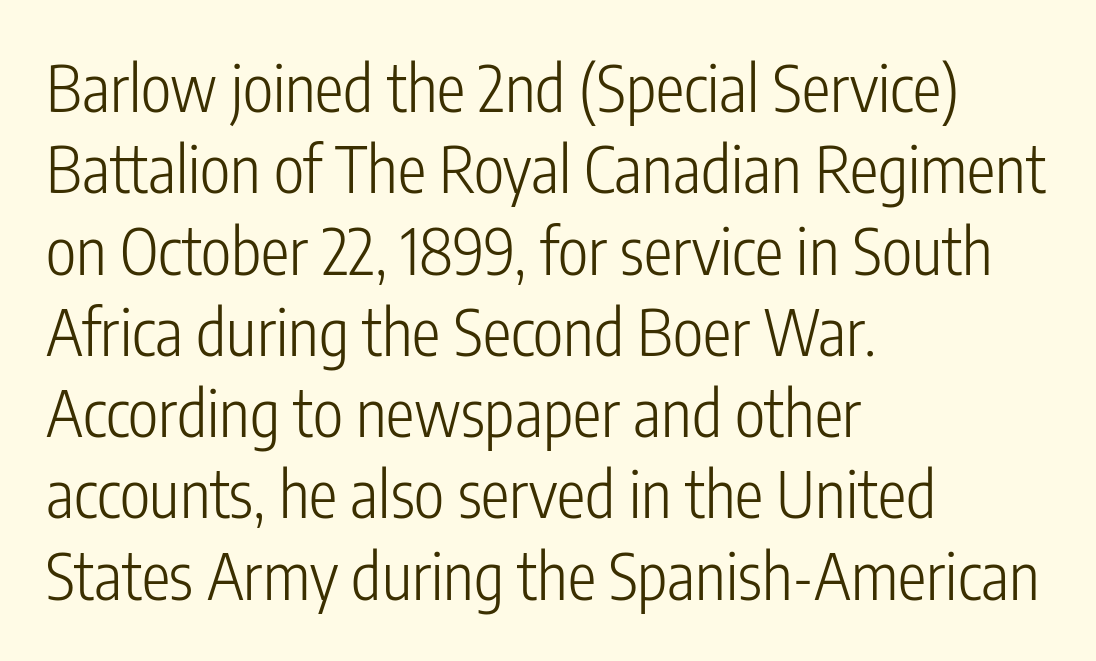
A typesetter would mark this as roman, not italic. Regarding leading, the lines here are spaced in the standard way. The space directly below the letters is spotless. The face used here is proportionally spaced, like ordinary book or web type. The typesetting does not lean heavy: it is not bold. Alignment: flush left.
